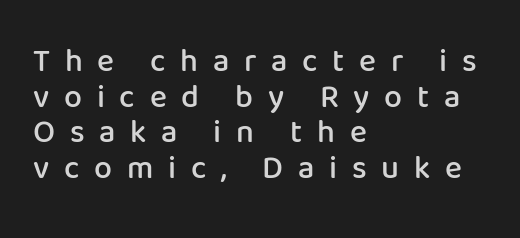
Compared with an ordinary text face, these strokes are moderately heavier — a semibold. This sample has the flowing, uneven cadence of proportional lettering. Quick note: interline space is minimal. The ragged edge is on the right, which tells us the setting is flush left.
